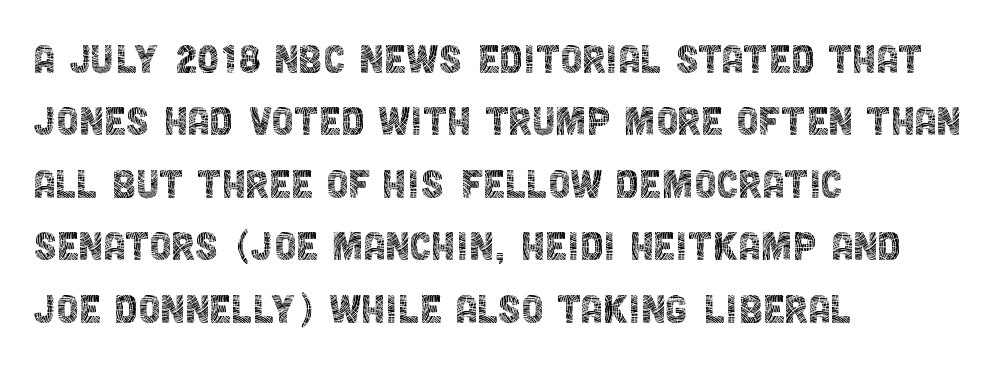
Q: Is the text bold? A: No.
Q: Is the text italic (slanted)? A: No, it is upright.
Q: Is the typeface a serif or a sans-serif typeface? A: Sans-serif.
Q: Is the text underlined? A: No.
Q: How is the paragraph aligned? A: Left-aligned.
Q: Is the spacing between letters normal or unusually wide? A: Normal.
Q: Is the spacing between lines tight, normal or loose? A: Normal.
Q: Width (condensed, normal, or wide)? A: Condensed.
Q: x-height? A: Large.
Q: Monospaced? A: No.
